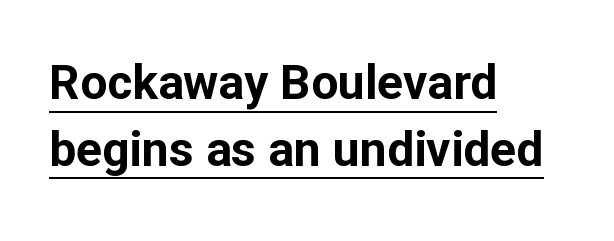
The rendering uses the underline text-decoration. The vertical gap from one line to the next is medium. All the whitespace from short lines collects on the right. Is the type bold? Yes — the strokes are clearly thick and heavy. Do the letters lean? They stand straight.
